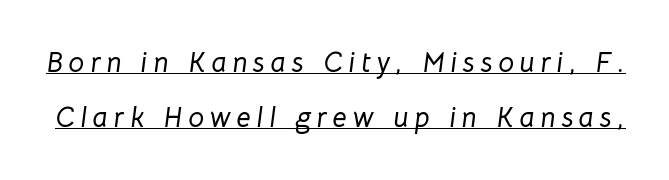
Compared with ordinary roman type, these characters are visibly tilted. Each new line begins a long way beneath the previous one. A typographer would call this underscored text. The passage shown has open, widely tracked lettering throughout.
